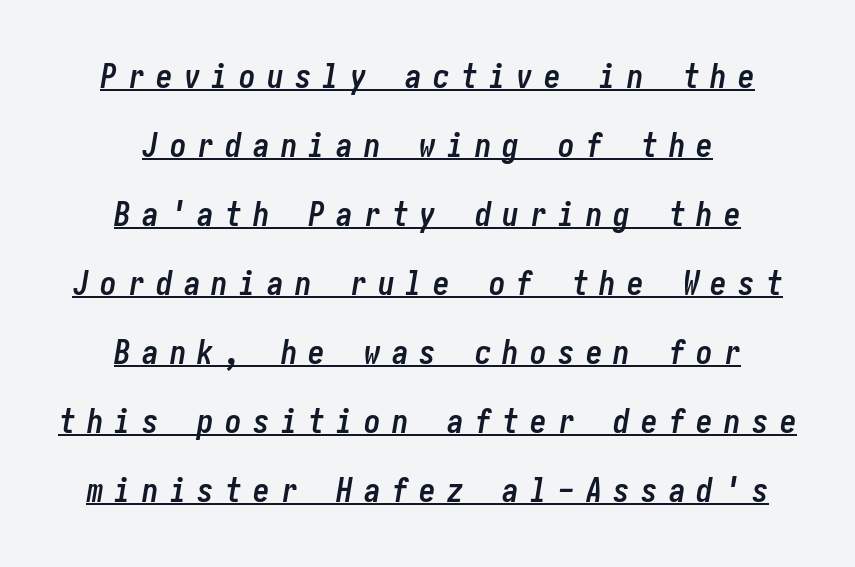
Words appear elongated and porous because spacing is wide. Designer's note — italics engaged. Quick note: interline space is abundant. This is underlined copy, the kind a proofreader might mark for attention. Stroke thickness is high; the sample reads as a true bold.
